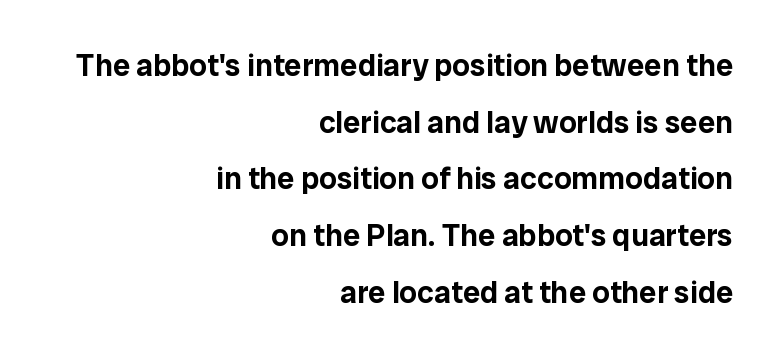
Q: Is the text italic (slanted)? A: No, it is upright.
Q: Is the typeface a serif or a sans-serif typeface? A: Sans-serif.
Q: Is the text underlined? A: No.
Q: How is the paragraph aligned? A: Right-aligned.
Q: Is the spacing between letters normal or unusually wide? A: Normal.
Q: Width (condensed, normal, or wide)? A: Normal.
Q: Stroke contrast? A: Low.
Q: x-height? A: Medium.
Q: Monospaced? A: No.
